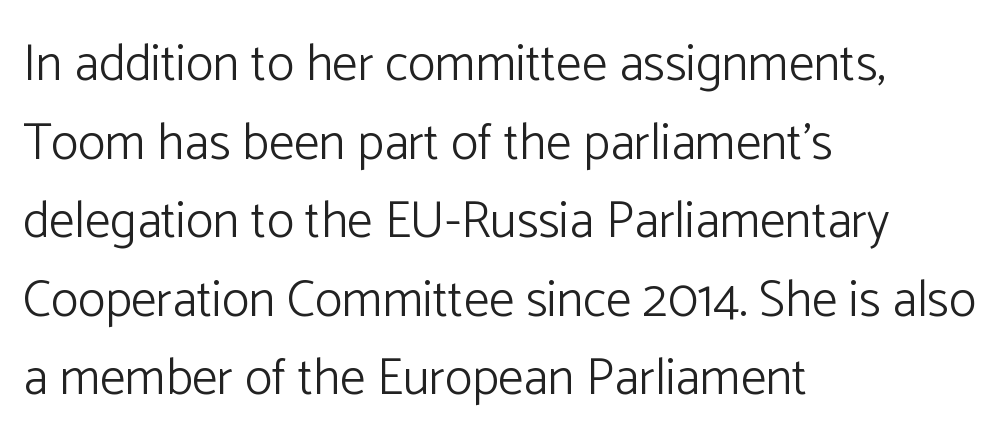
The image shows 51 px light sans-serif type, upright; set left-aligned, normal line spacing (1.54x), normal letter spacing, not underlined; low stroke contrast and a medium x-height.
